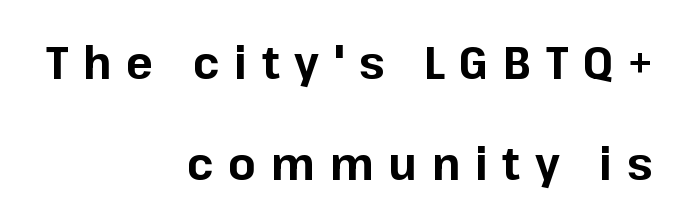
The image shows 45 px bold sans-serif type, upright; set right-aligned, loose line spacing (2.24x), unusually wide letter spacing (+0.33 em), not underlined; low stroke contrast and a medium x-height.
